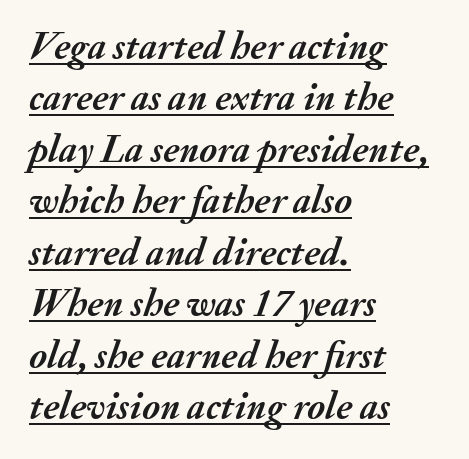
Q: Is the text bold? A: Yes.
Q: Is the text italic (slanted)? A: Yes, it leans right by about 20 degrees.
Q: Is the text underlined? A: Yes.
Q: How is the paragraph aligned? A: Left-aligned.
Q: Is the spacing between letters normal or unusually wide? A: Normal.
Q: Is the spacing between lines tight, normal or loose? A: Normal.
Q: Width (condensed, normal, or wide)? A: Normal.
Q: Stroke contrast? A: Medium.
Q: x-height? A: Small.
Q: Monospaced? A: No.
